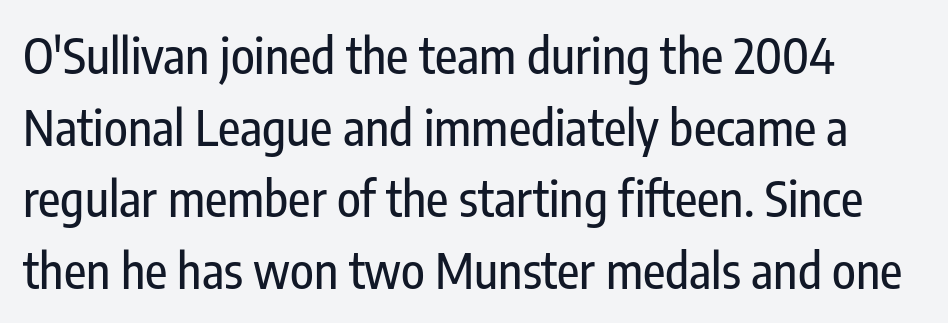
{"serif": "no", "italic": "no", "width": "condensed", "stroke_contrast": "low", "x_height": "medium", "monospaced": "no", "underline": "no", "line_spacing": "normal", "line_spacing_ratio": 1.46, "letter_spacing": "normal", "letter_spacing_em": 0.0, "glyph_px": 49}
